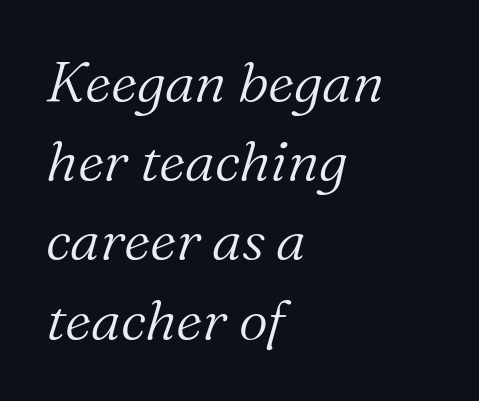
{"serif": "yes", "italic": "yes", "lean": "right", "slant_degrees": 16, "bold": "no", "weight": "light", "width": "normal", "stroke_contrast": "medium", "x_height": "medium", "monospaced": "no", "underline": "no", "align": "left", "line_spacing": "normal", "line_spacing_ratio": 1.39, "letter_spacing": "normal", "letter_spacing_em": 0.0, "glyph_px": 57}
